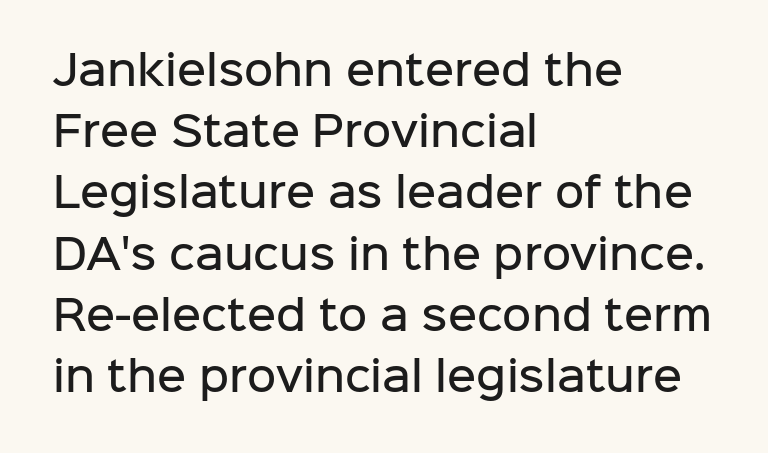
{"serif": "no", "italic": "no", "bold": "semi", "weight": "semibold", "width": "normal", "stroke_contrast": "low", "x_height": "medium", "monospaced": "no", "underline": "no", "align": "left", "line_spacing": "normal", "line_spacing_ratio": 1.53, "letter_spacing": "normal", "letter_spacing_em": 0.0, "glyph_px": 40}
